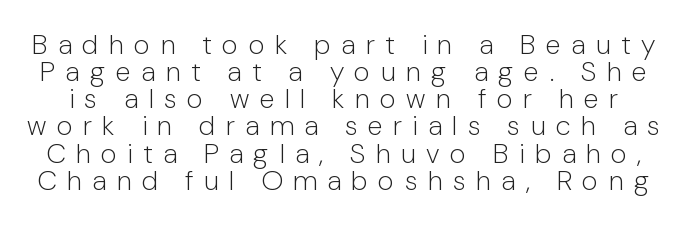
Compared with typical paragraphs, the rows here are closer together. The gap between lines stays unmarked. Each letter keeps its own natural width here, so spacing adapts to shape. Stems and bowls with no extra thickness — not bold. Tracking value appears strongly positive — letters spread wide.
